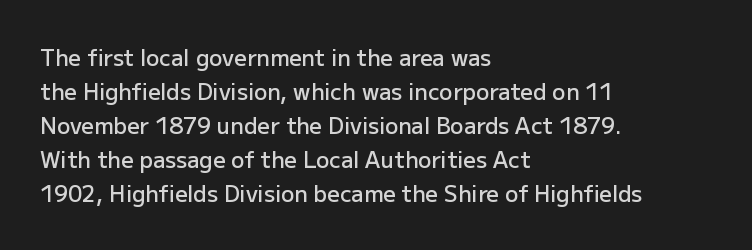
The image shows 22 px text type, upright; set left-aligned, normal line spacing (1.55x), normal letter spacing, not underlined.
